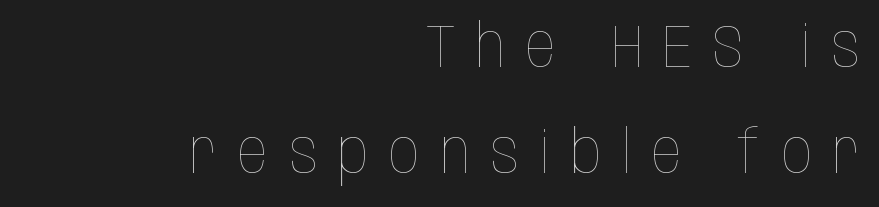
Q: Is the text bold? A: No.
Q: Is the text italic (slanted)? A: No, it is upright.
Q: Is the text underlined? A: No.
Q: How is the paragraph aligned? A: Right-aligned.
Q: Is the spacing between letters normal or unusually wide? A: Unusually wide.
Q: Width (condensed, normal, or wide)? A: Condensed.
Q: Stroke contrast? A: Low.
Q: x-height? A: Large.
Q: Monospaced? A: No.
